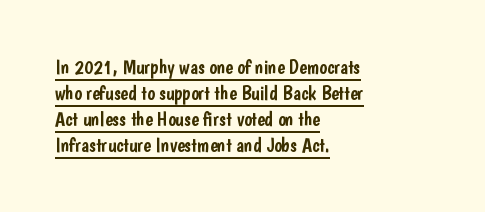
{"italic": "no", "underline": "yes", "align": "left", "line_spacing": "normal", "line_spacing_ratio": 1.3, "letter_spacing": "normal", "letter_spacing_em": 0.0, "glyph_px": 20}
